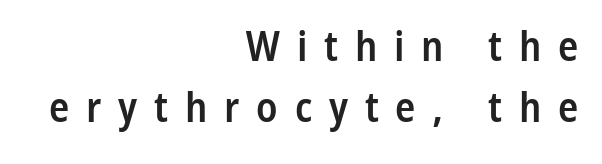
Clear beneath every line of the passage. A somewhat darkened texture: the type is semibold rather than bold. What kind of face is this? One without serifs — a sans. Interline gaps are of average width in this sample. Where is the straight margin? On the right.
